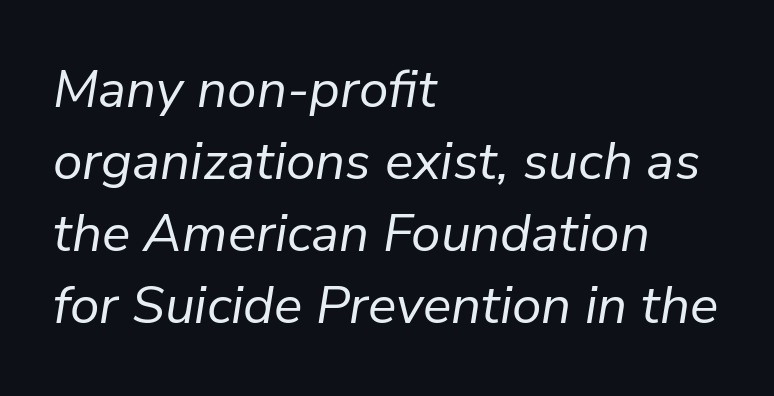
Just letters on the line, the space beneath them empty. Visually the block forms a straight wall on the left and a jagged coastline on the right. The typeface has the unassuming heft of standard copy or less. Tracking here is standard; glyphs follow each other at the usual distance. Each letter keeps its own natural width here, so spacing adapts to shape.
